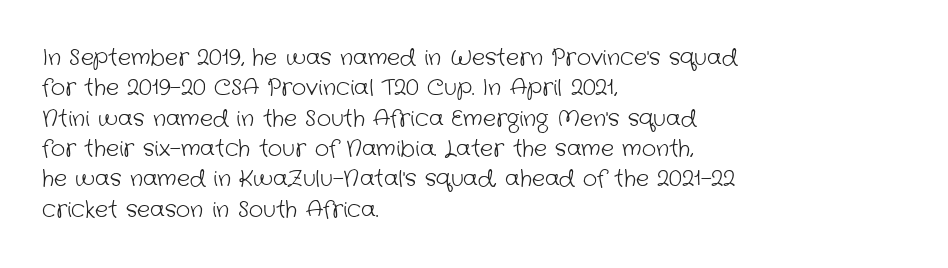
These lines sit exactly where default settings would place them. Summary of weight: not heavy and not bold. Each word holds together tightly as a unit, with standard inter-letter gaps. Anything drawn beneath the words? Only blank space. Compared with a centered layout, this one pins lines to the left instead.
